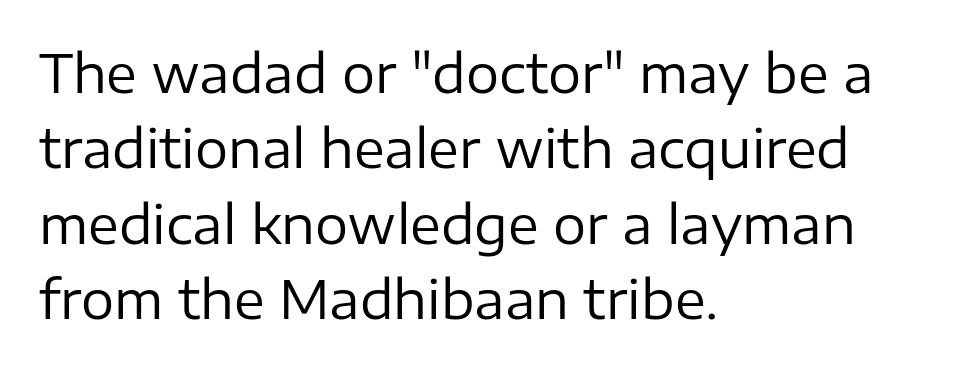
The image shows 52 px regular-weight sans-serif type, upright; set left-aligned, normal line spacing (1.45x), normal letter spacing, not underlined; low stroke contrast and a medium x-height.
